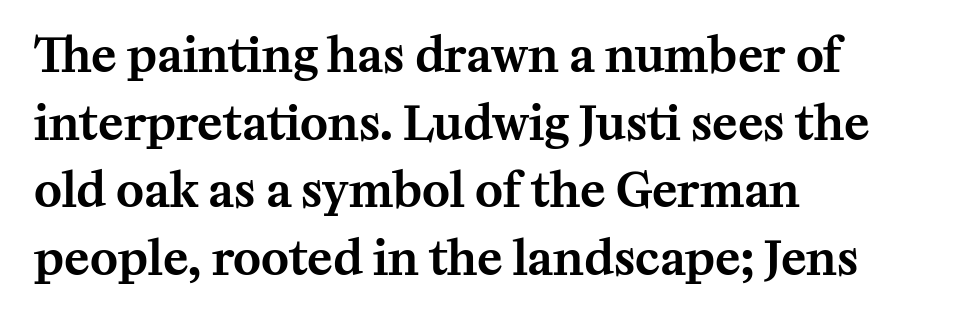
{"serif": "yes", "italic": "no", "width": "normal", "stroke_contrast": "medium", "x_height": "medium", "monospaced": "no", "underline": "no", "align": "left", "line_spacing": "normal", "line_spacing_ratio": 1.44, "letter_spacing": "normal", "letter_spacing_em": 0.0, "glyph_px": 47}
